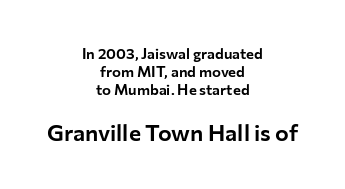
{"italic": "no", "underline": "no", "align": "center", "line_spacing_ratio": 1.19, "letter_spacing": "normal", "letter_spacing_em": 0.0, "larger_block": "second", "size_ratio": 1.53, "glyph_px": 23}
